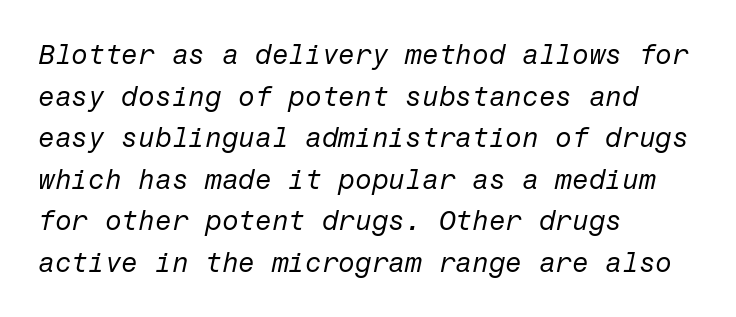
Italic? Definitely — the glyphs are oblique. The paragraph shown leans on its left margin. The rows are spaced the way most documents space them. Just letters on the line, the space beneath them empty.
